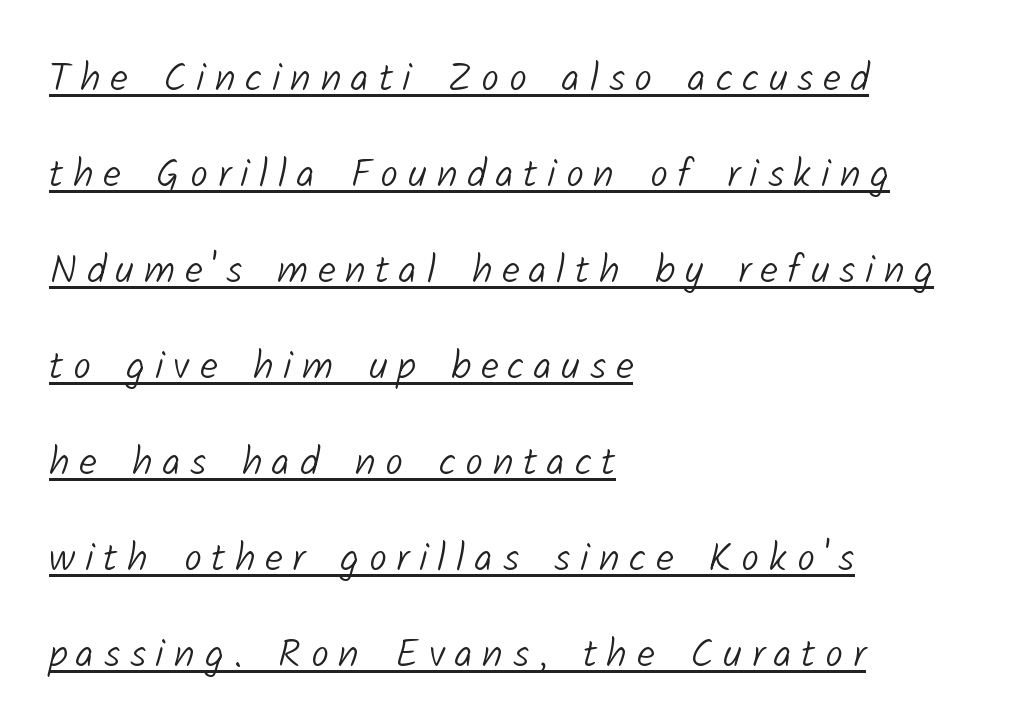
One glance says open: line gaps are wider than usual. Check where the strokes stop: nothing finishes them off — pure sans. Note the varied advance widths — an 'i' is clearly narrower than an 'm'. Weight class: somewhere from thin through regular.
